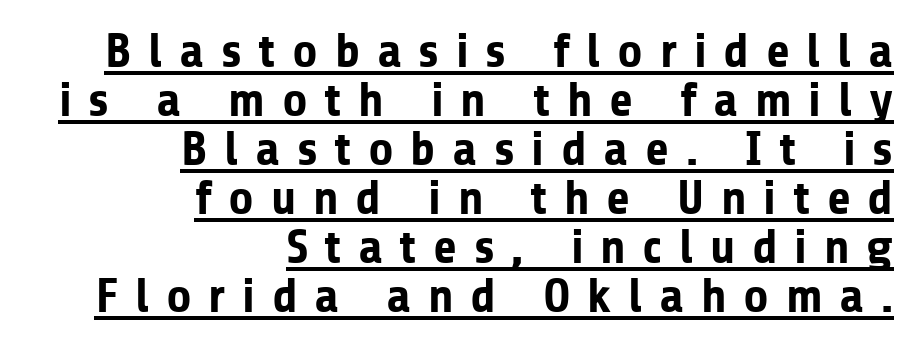
The image shows 49 px bold sans-serif type, upright; set right-aligned, tight line spacing (1.0x), unusually wide letter spacing (+0.34 em), underlined; low stroke contrast and a medium x-height.
